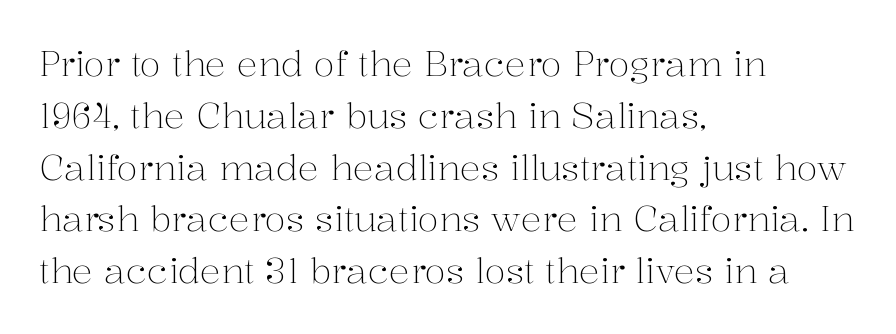
Q: Is the text bold? A: No.
Q: Is the text italic (slanted)? A: No, it is upright.
Q: Is the typeface a serif or a sans-serif typeface? A: Serif.
Q: Is the text underlined? A: No.
Q: How is the paragraph aligned? A: Left-aligned.
Q: Is the spacing between letters normal or unusually wide? A: Normal.
Q: Is the spacing between lines tight, normal or loose? A: Normal.
Q: Width (condensed, normal, or wide)? A: Normal.
Q: Stroke contrast? A: Medium.
Q: x-height? A: Medium.
Q: Monospaced? A: No.
